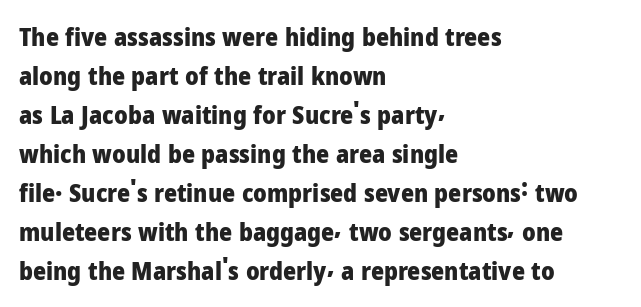
The image shows 25 px bold type, upright; set left-aligned, normal line spacing (1.56x), normal letter spacing, not underlined.
